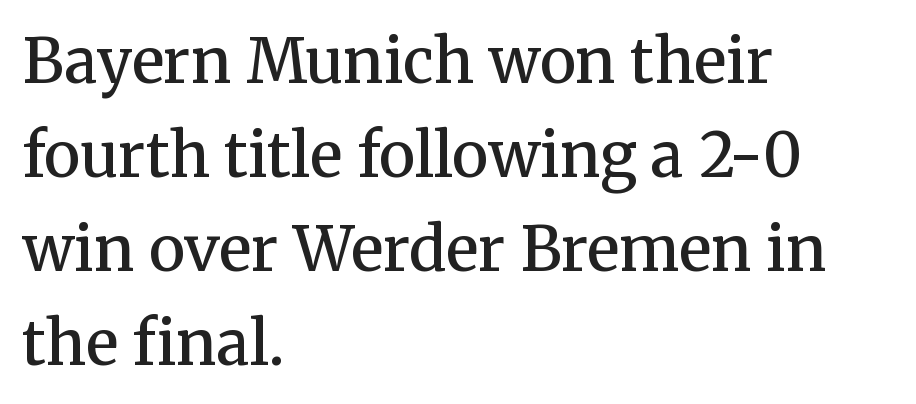
{"serif": "yes", "italic": "no", "bold": "semi", "weight": "semibold", "width": "normal", "stroke_contrast": "medium", "x_height": "medium", "monospaced": "no", "underline": "no", "align": "left", "line_spacing": "normal", "line_spacing_ratio": 1.54, "letter_spacing": "normal", "letter_spacing_em": 0.0, "glyph_px": 61}
